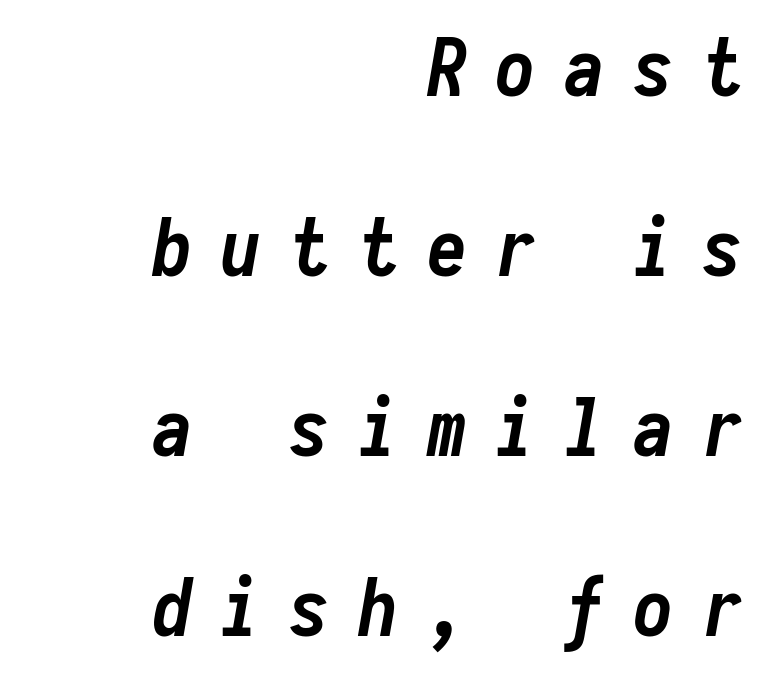
{"italic": "yes", "lean": "right", "slant_degrees": 10, "bold": "yes", "weight": "semibold", "width": "condensed", "stroke_contrast": "low", "x_height": "medium", "monospaced": "yes", "underline": "no", "align": "right", "line_spacing": "loose", "line_spacing_ratio": 2.28, "letter_spacing": "wide", "letter_spacing_em": 0.37, "glyph_px": 79}
